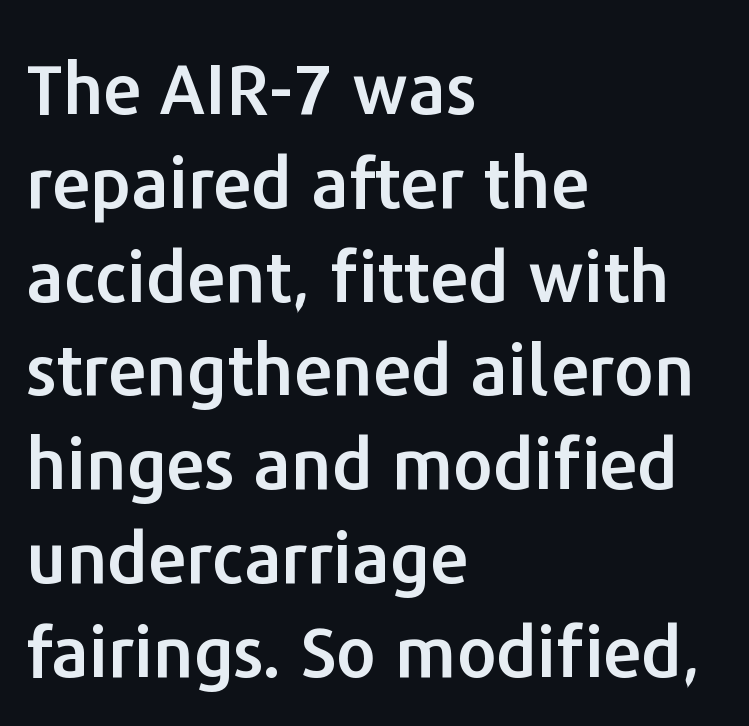
These lines stack with their left ends in a neat column. The space beneath each line is pristine and unruled. Italic: no, the glyphs are upright roman. Letter spacing: default.
